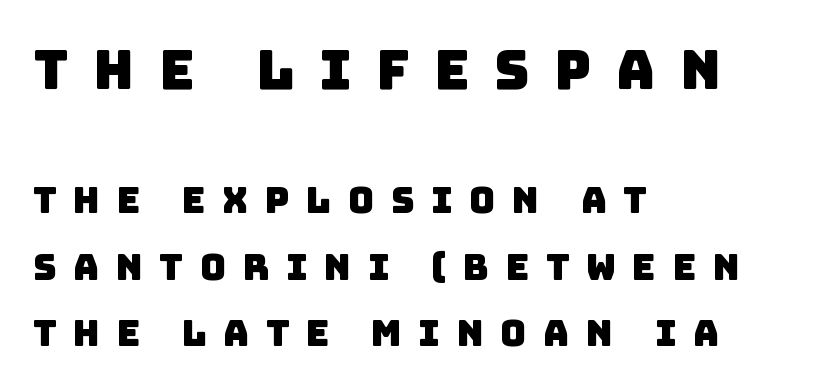
{"serif": "no", "width": "normal", "stroke_contrast": "low", "x_height": "large", "monospaced": "no", "underline": "no", "align": "left", "line_spacing_ratio": 1.85, "letter_spacing": "wide", "letter_spacing_em": 0.46, "larger_block": "first", "size_ratio": 1.5, "glyph_px": 54}
